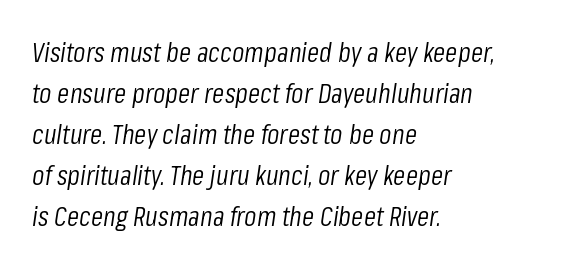
The leading is moderate, giving the passage an even texture. This is not heavy type; no bold has been used. Teacher's note: observe the even left margin — that is flush-left alignment. Default kerning and tracking; the words read as compact shapes. Characters are canted at an angle relative to the baseline's perpendicular. Looks like regular typesetting: each glyph gets only the width it needs.
